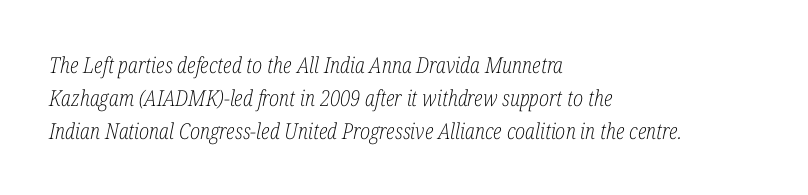
Q: Is the text bold? A: No.
Q: Is the text italic (slanted)? A: Yes, it leans right by about 12 degrees.
Q: Is the text underlined? A: No.
Q: How is the paragraph aligned? A: Left-aligned.
Q: Is the spacing between letters normal or unusually wide? A: Normal.
Q: Is the spacing between lines tight, normal or loose? A: Normal.
